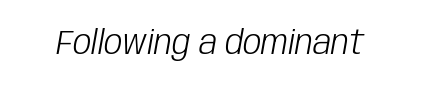
The image shows 33 px light, condensed type, italic (leaning right); set normal letter spacing, not underlined; low stroke contrast and a large x-height.
